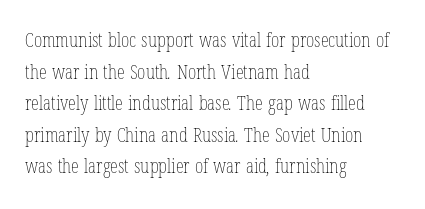
The image shows 20 px text type; set left-aligned, normal line spacing (1.58x), normal letter spacing, not underlined.
